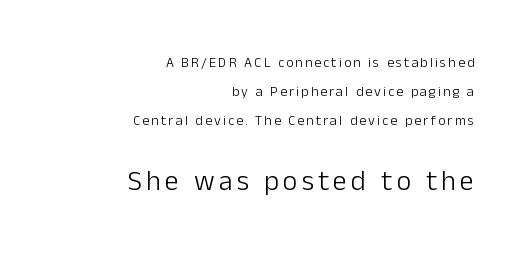
The rendering uses natural spacing where letterforms have individual widths. Small over large — that's the arrangement of the two blocks here. Type without underlining. The characters display no serif detailing; their extremities are plain. Is there any slant? The stems are plumb. Stems here are at most as thick as an everyday book face.
